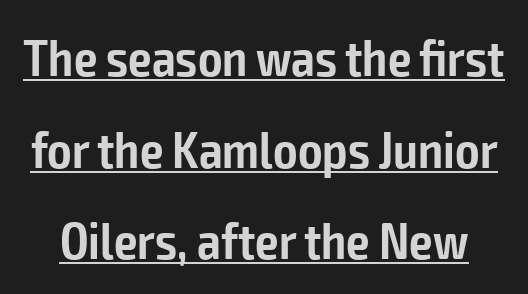
Q: Is the text bold? A: Semi-bold.
Q: Is the text italic (slanted)? A: No, it is upright.
Q: Is the typeface a serif or a sans-serif typeface? A: Sans-serif.
Q: Is the text underlined? A: Yes.
Q: Is the spacing between letters normal or unusually wide? A: Normal.
Q: Width (condensed, normal, or wide)? A: Condensed.
Q: Stroke contrast? A: Low.
Q: x-height? A: Medium.
Q: Monospaced? A: No.
